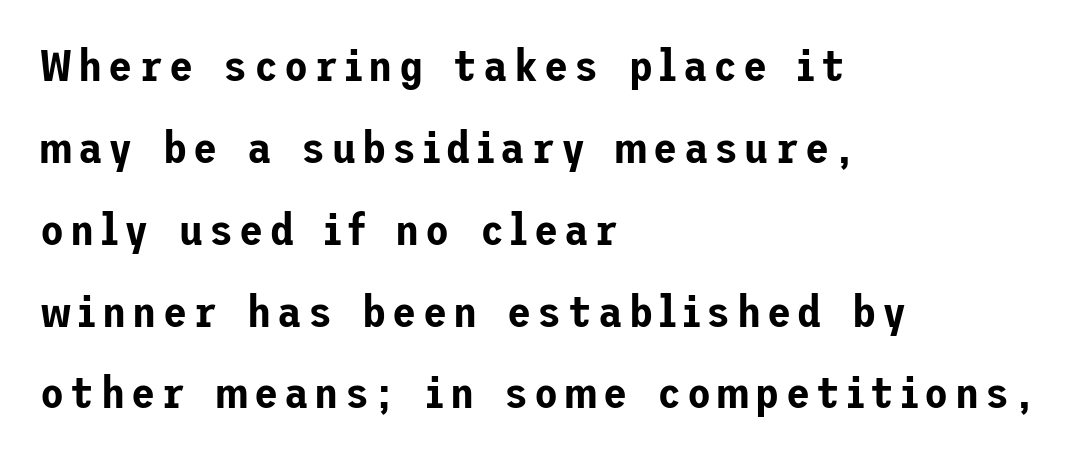
Q: Is the text italic (slanted)? A: No, it is upright.
Q: Is the typeface a serif or a sans-serif typeface? A: Sans-serif.
Q: Is the text underlined? A: No.
Q: How is the paragraph aligned? A: Left-aligned.
Q: Width (condensed, normal, or wide)? A: Normal.
Q: Stroke contrast? A: Low.
Q: x-height? A: Medium.
